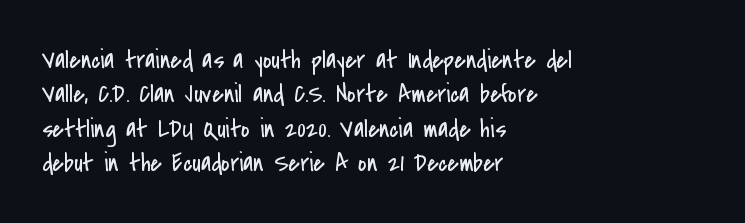
Q: Is the text bold? A: No.
Q: Is the text italic (slanted)? A: No, it is upright.
Q: Is the text underlined? A: No.
Q: How is the paragraph aligned? A: Left-aligned.
Q: Is the spacing between letters normal or unusually wide? A: Normal.
Q: Is the spacing between lines tight, normal or loose? A: Normal.
